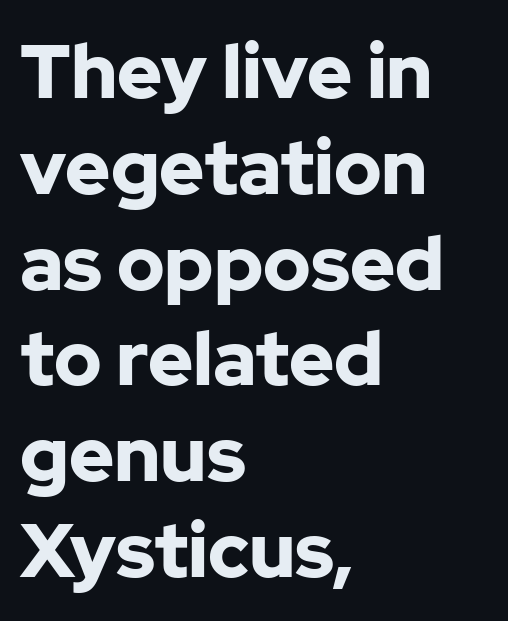
Stroke terminals: plain, sans-serif. Vertical spacing — default. The letterforms sit shoulder to shoulder at normal distance. You can tell it's not italic because the verticals are truly vertical.
